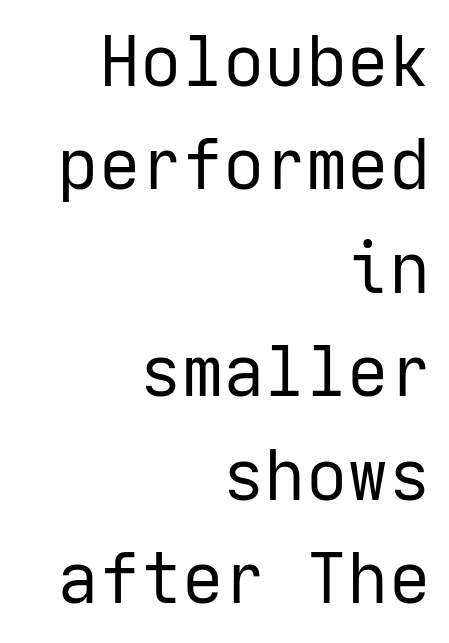
These glyphs show unthickened strokes, regular width or finer. Default kerning and tracking; the words read as compact shapes. Honestly, there is no underline to notice here at all. Serifs: no, the terminals of the letterforms are clean. Normally led — the rows are evenly, conventionally spaced. Rendered with straight, roman letterforms.
